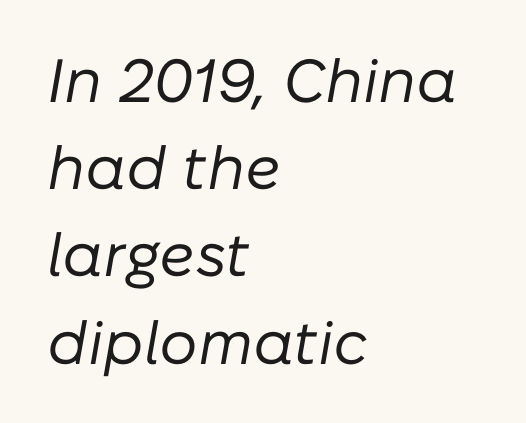
Q: Is the text bold? A: No.
Q: Is the text italic (slanted)? A: Yes, it leans right by about 10 degrees.
Q: Is the text underlined? A: No.
Q: How is the paragraph aligned? A: Left-aligned.
Q: Is the spacing between letters normal or unusually wide? A: Normal.
Q: Is the spacing between lines tight, normal or loose? A: Normal.
Q: Width (condensed, normal, or wide)? A: Normal.
Q: Stroke contrast? A: Low.
Q: x-height? A: Medium.
Q: Monospaced? A: No.
